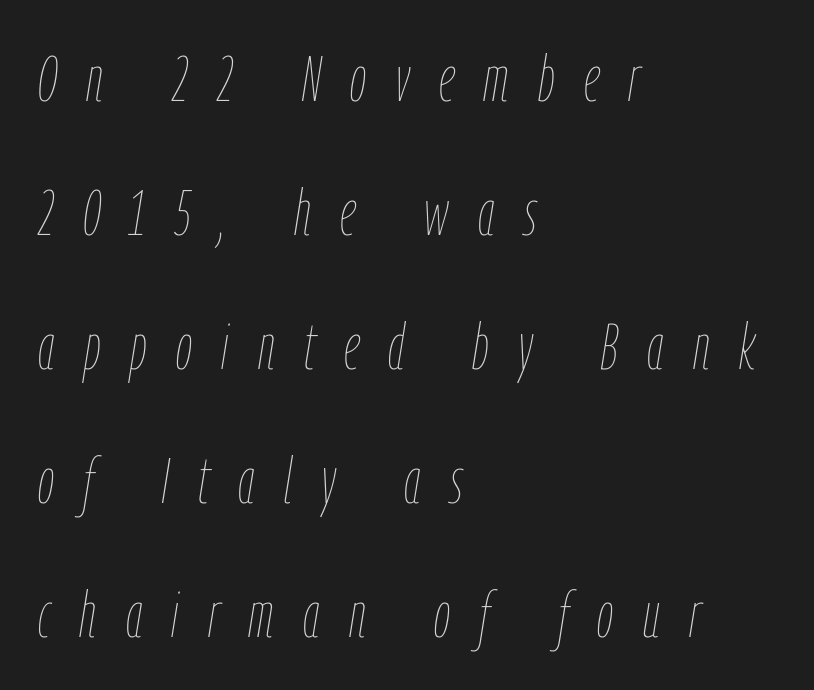
{"italic": "yes", "lean": "right", "slant_degrees": 9, "bold": "no", "weight": "thin", "width": "condensed", "stroke_contrast": "low", "x_height": "medium", "monospaced": "no", "underline": "no", "align": "left", "line_spacing": "loose", "line_spacing_ratio": 2.06, "letter_spacing": "wide", "letter_spacing_em": 0.45, "glyph_px": 65}
